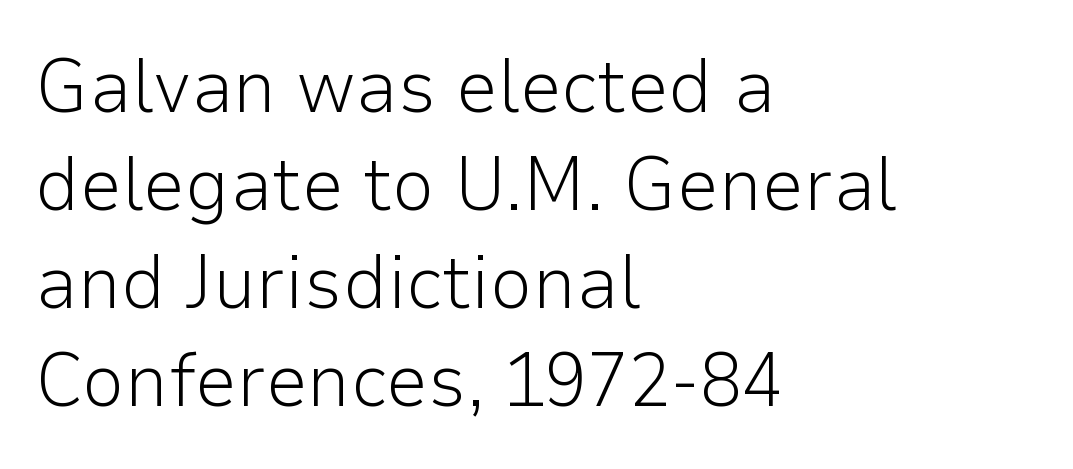
{"serif": "no", "italic": "no", "bold": "no", "weight": "light", "width": "normal", "stroke_contrast": "low", "x_height": "medium", "monospaced": "no", "underline": "no", "align": "left", "line_spacing": "normal", "line_spacing_ratio": 1.29, "letter_spacing": "normal", "letter_spacing_em": 0.0, "glyph_px": 76}
